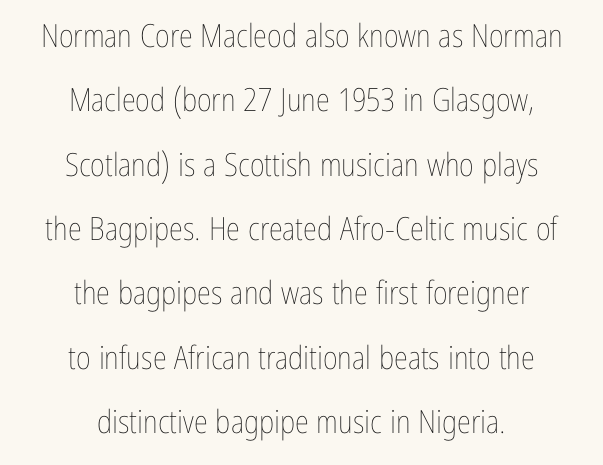
Q: Is the text bold? A: No.
Q: Is the text italic (slanted)? A: No, it is upright.
Q: Is the text underlined? A: No.
Q: How is the paragraph aligned? A: Centered.
Q: Is the spacing between letters normal or unusually wide? A: Normal.
Q: Is the spacing between lines tight, normal or loose? A: Loose.
Q: Width (condensed, normal, or wide)? A: Condensed.
Q: Stroke contrast? A: Low.
Q: x-height? A: Medium.
Q: Monospaced? A: No.
